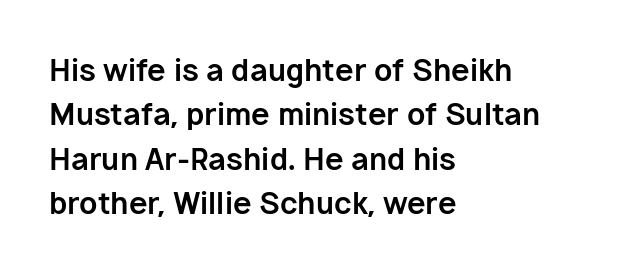
Look at the bottom of the vertical strokes: they stop flat, with no serifs. Honestly, the row spacing looks completely unremarkable. These lines were composed using upright roman letters. Do the characters align in a grid? No, the font is proportional. Does the weight exceed regular? Yes, all the way to bold. The lines in this sample share a left origin and differ only in where they stop.
